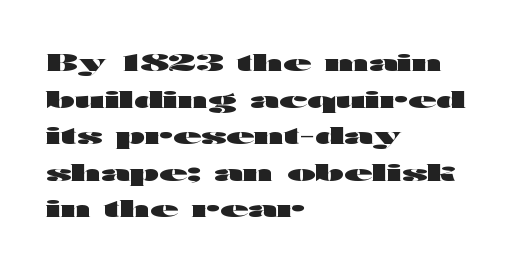
Visually the block forms a straight wall on the left and a jagged coastline on the right. The letters are bold, with thick, heavy strokes. The gap between lines stays unmarked. This sample keeps an unexceptional amount of space between lines. The horizontal fit of the characters is conventional and even. Vertical strokes here are truly vertical.
